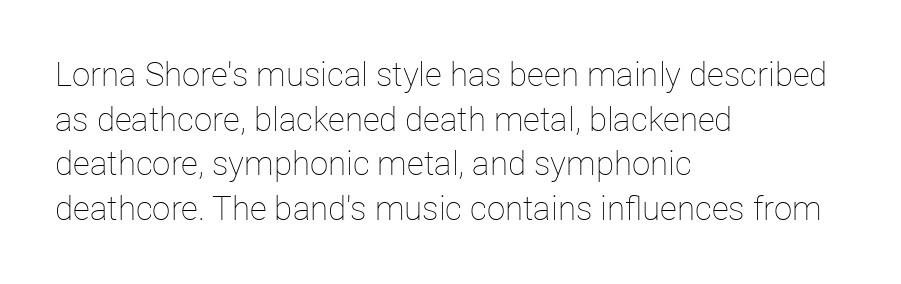
These glyphs show unthickened strokes, regular width or finer. Posture: upright roman. Which margin do the lines hug? The left one — the right edge is uneven. Each letter keeps its own natural width here, so spacing adapts to shape. This sample keeps an unexceptional amount of space between lines. The space beneath each line is pristine and unruled.
